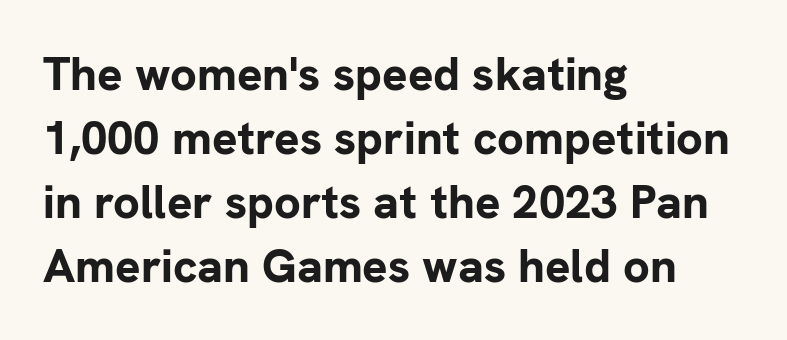
This sample keeps an unexceptional amount of space between lines. This is heavy type, rendered in bold. In terms of letterform style, serifs are entirely absent. The face used here is rendered with its standard letterfit.
